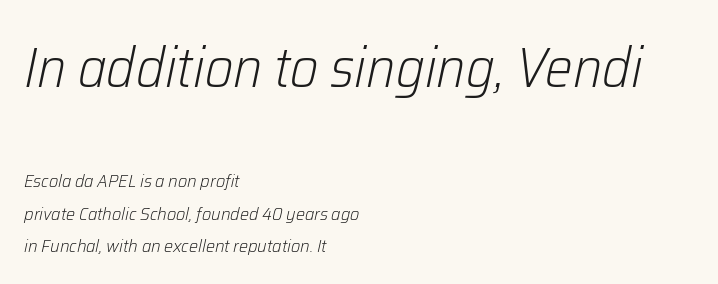
The face used here appears at its bigger size in the upper chunk. Does the lettering tilt? It does — this is italic. The letterforms sit at book weight or below. The letters advance in unequal steps, a hallmark of proportional type.
